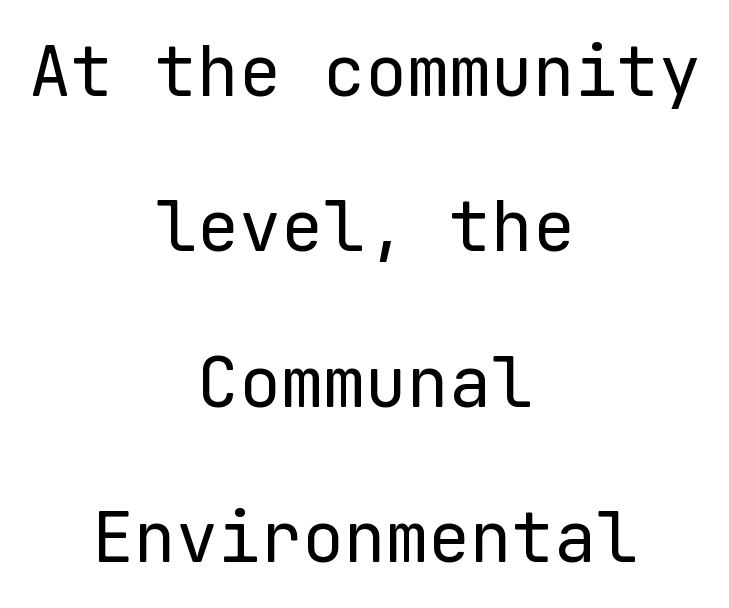
{"serif": "no", "italic": "no", "bold": "no", "weight": "regular", "width": "normal", "stroke_contrast": "low", "x_height": "medium", "monospaced": "yes", "underline": "no", "align": "center", "line_spacing": "loose", "line_spacing_ratio": 2.22, "letter_spacing": "normal", "letter_spacing_em": 0.0, "glyph_px": 70}
